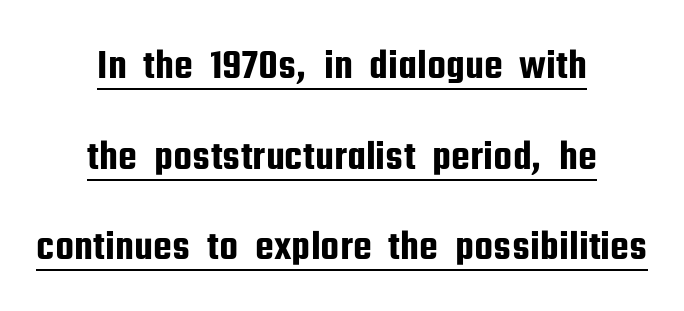
{"serif": "no", "italic": "no", "width": "condensed", "stroke_contrast": "low", "x_height": "medium", "monospaced": "no", "underline": "yes", "align": "center", "line_spacing": "loose", "line_spacing_ratio": 2.16, "letter_spacing": "normal", "letter_spacing_em": 0.0, "glyph_px": 42}
